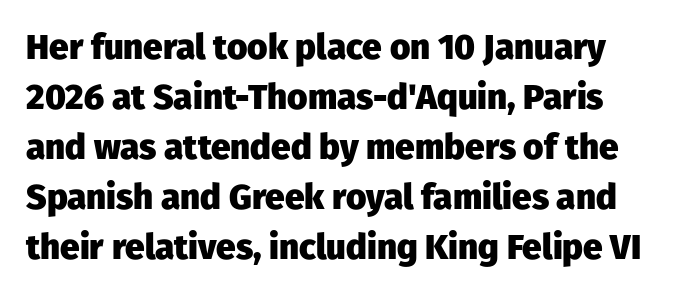
Q: Is the text bold? A: Yes.
Q: Is the text italic (slanted)? A: No, it is upright.
Q: Is the typeface a serif or a sans-serif typeface? A: Sans-serif.
Q: Is the text underlined? A: No.
Q: Is the spacing between letters normal or unusually wide? A: Normal.
Q: Is the spacing between lines tight, normal or loose? A: Normal.
Q: Width (condensed, normal, or wide)? A: Normal.
Q: Stroke contrast? A: Low.
Q: x-height? A: Medium.
Q: Monospaced? A: No.
